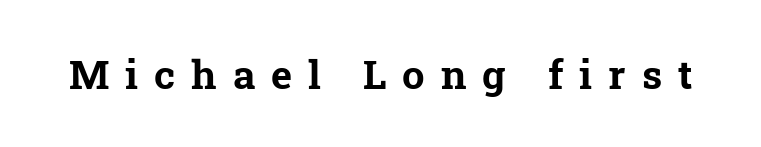
Q: Is the text bold? A: Yes.
Q: Is the typeface a serif or a sans-serif typeface? A: Serif.
Q: Is the text underlined? A: No.
Q: Is the spacing between letters normal or unusually wide? A: Unusually wide.
Q: Width (condensed, normal, or wide)? A: Normal.
Q: Stroke contrast? A: Low.
Q: x-height? A: Medium.
Q: Monospaced? A: No.
